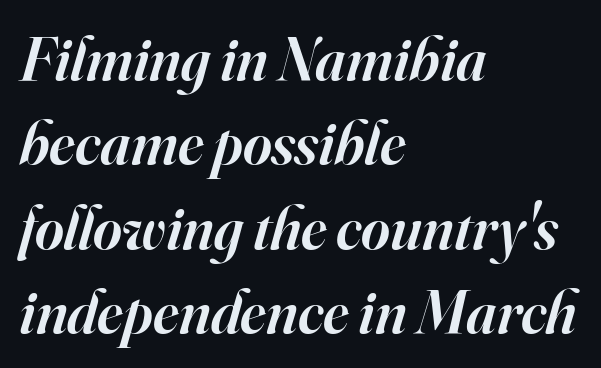
The whole block is typeset with a tilt. In terms of leading, this rendering sits right in the middle. Do the characters align in a grid? No, the font is proportional. Moderately thickened strokes mark this as semibold type. Observe the serifs anchoring each vertical stroke in this sample.
